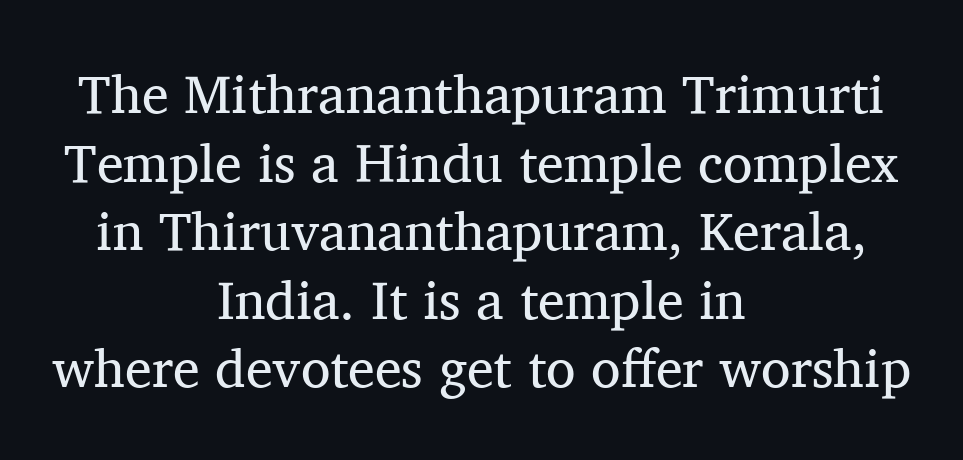
The image shows 54 px regular-weight serif type, upright; set centered, normal line spacing (1.27x), normal letter spacing, not underlined; medium stroke contrast and a medium x-height.
